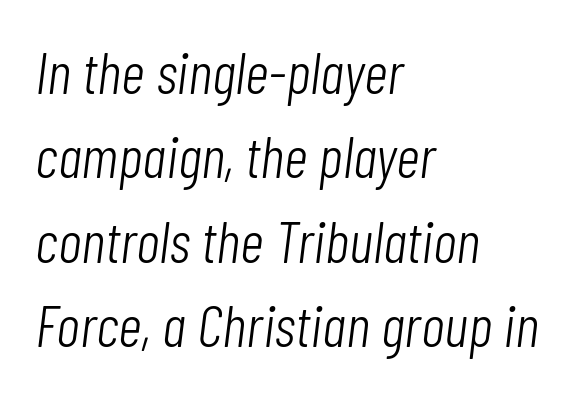
Q: Is the text bold? A: No.
Q: Is the text italic (slanted)? A: Yes, it leans right by about 7 degrees.
Q: Is the text underlined? A: No.
Q: How is the paragraph aligned? A: Left-aligned.
Q: Is the spacing between letters normal or unusually wide? A: Normal.
Q: Is the spacing between lines tight, normal or loose? A: Normal.
Q: Width (condensed, normal, or wide)? A: Condensed.
Q: Stroke contrast? A: Low.
Q: x-height? A: Medium.
Q: Monospaced? A: No.
